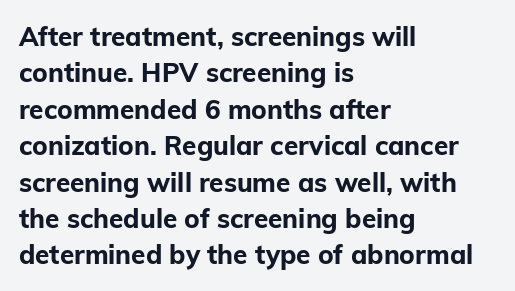
The image shows 26 px bold type, upright; set left-aligned, normal line spacing (1.4x), normal letter spacing, not underlined.
